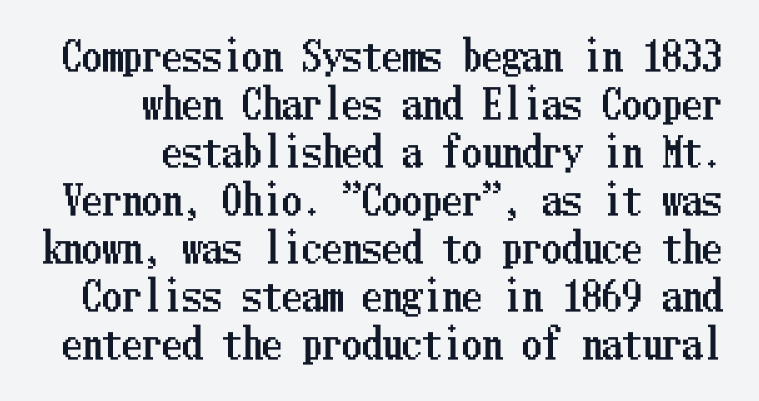
The image shows 40 px condensed type, upright; set right-aligned, line spacing 1.2x, normal letter spacing, not underlined; low stroke contrast and a medium x-height.
